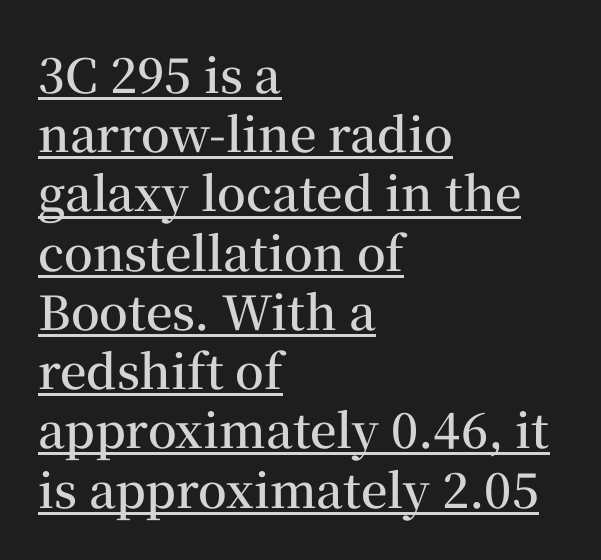
The block of text has a typical density, with ordinary space between rows. As a designer I'd log this as weight 600, semibold. Each letter's strokes conclude with small projecting serifs. Style check: upright. A student would call this left alignment; a typographer would say flush left, rag right.
